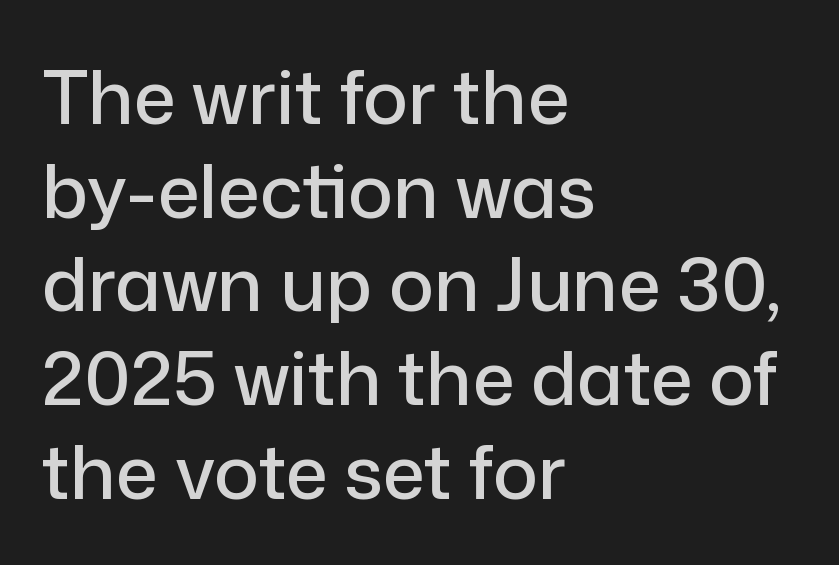
{"serif": "no", "italic": "no", "width": "normal", "stroke_contrast": "low", "x_height": "medium", "monospaced": "no", "underline": "no", "align": "left", "line_spacing": "normal", "line_spacing_ratio": 1.25, "letter_spacing": "normal", "letter_spacing_em": 0.0, "glyph_px": 75}
